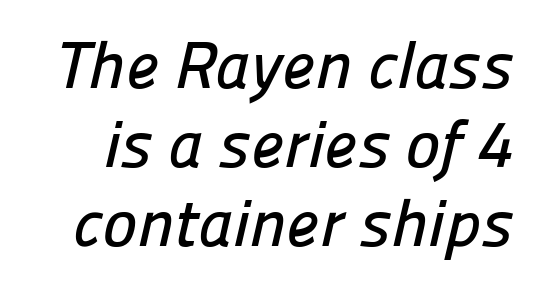
The image shows 66 px sans-serif type; set line spacing 1.2x, normal letter spacing, not underlined; low stroke contrast and a medium x-height.
